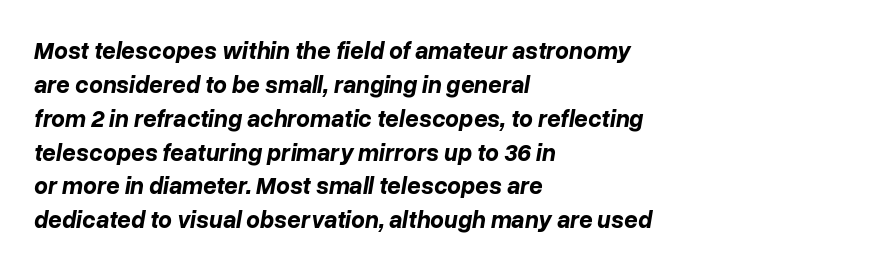
{"italic": "yes", "lean": "right", "slant_degrees": 10, "bold": "yes", "underline": "no", "align": "left", "line_spacing": "normal", "line_spacing_ratio": 1.41, "letter_spacing": "normal", "letter_spacing_em": 0.0, "glyph_px": 24}
